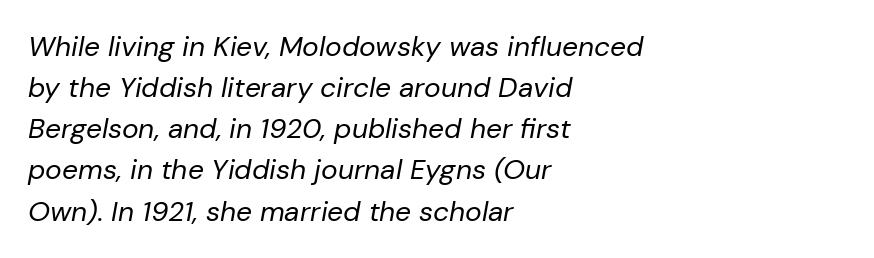
{"italic": "yes", "lean": "right", "slant_degrees": 10, "bold": "no", "weight": "regular", "width": "normal", "stroke_contrast": "low", "x_height": "medium", "monospaced": "no", "underline": "no", "align": "left", "line_spacing": "normal", "line_spacing_ratio": 1.47, "letter_spacing": "normal", "letter_spacing_em": 0.0, "glyph_px": 28}
